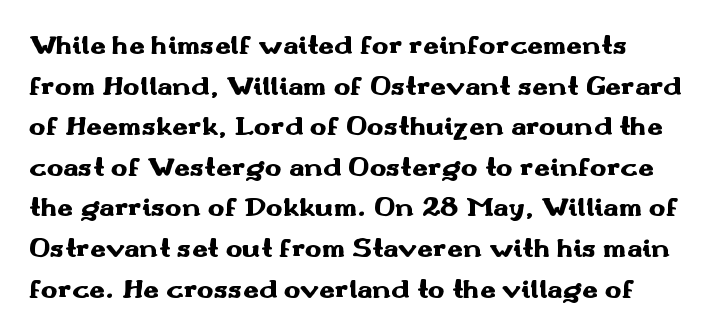
{"serif": "no", "italic": "no", "bold": "yes", "weight": "heavy", "width": "wide", "stroke_contrast": "medium", "x_height": "small", "monospaced": "no", "underline": "no", "line_spacing": "normal", "line_spacing_ratio": 1.45, "letter_spacing": "normal", "letter_spacing_em": 0.0, "glyph_px": 28}
